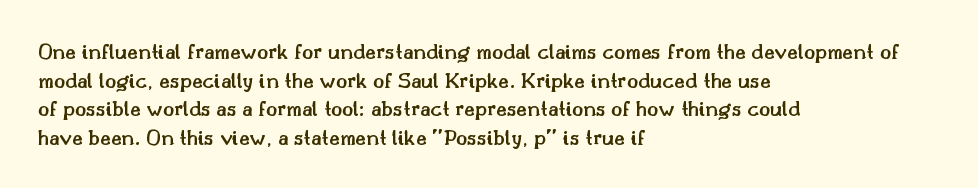
The image shows 23 px text type, upright; set left-aligned, line spacing 1.24x, normal letter spacing, not underlined.
